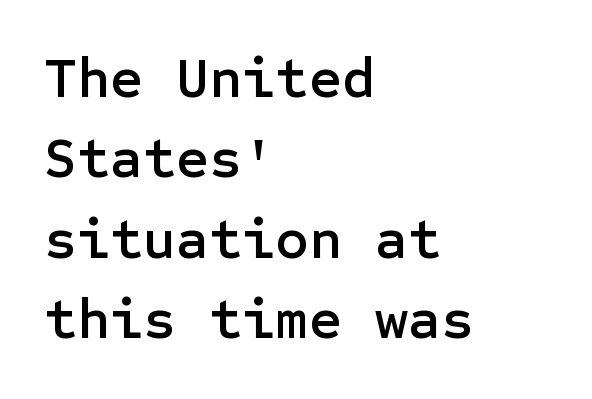
{"serif": "no", "italic": "no", "width": "normal", "stroke_contrast": "low", "x_height": "medium", "underline": "no", "align": "left", "line_spacing": "normal", "line_spacing_ratio": 1.41, "letter_spacing": "normal", "letter_spacing_em": 0.0, "glyph_px": 57}
